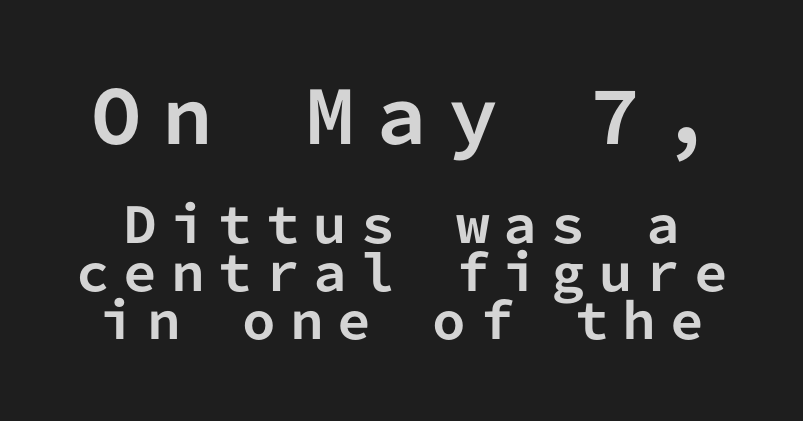
Q: Is the text bold? A: Yes.
Q: Is the text italic (slanted)? A: No, it is upright.
Q: Is the typeface a serif or a sans-serif typeface? A: Sans-serif.
Q: Is the text underlined? A: No.
Q: Is the spacing between letters normal or unusually wide? A: Unusually wide.
Q: Is the spacing between lines tight, normal or loose? A: Tight.
Q: Which block of text is set in a larger size, the first (top) or the second (bottom)? A: The first (top) one.
Q: Width (condensed, normal, or wide)? A: Normal.
Q: Stroke contrast? A: Low.
Q: x-height? A: Medium.
Q: Monospaced? A: Yes.
